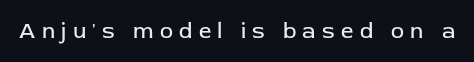
The image shows 22 px text type, upright; set unusually wide letter spacing (+0.29 em), not underlined.
